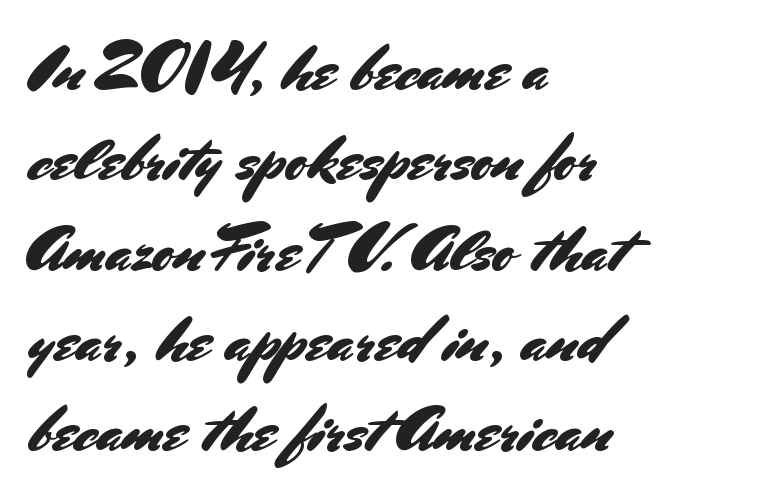
{"serif": "no", "width": "normal", "stroke_contrast": "medium", "x_height": "small", "monospaced": "no", "underline": "no", "align": "left", "line_spacing": "normal", "line_spacing_ratio": 1.39, "letter_spacing": "normal", "letter_spacing_em": 0.0, "glyph_px": 65}
